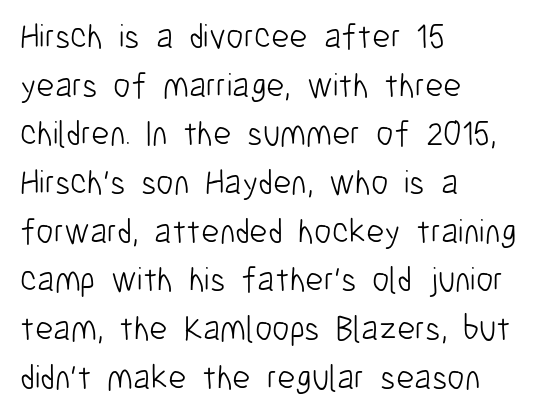
{"serif": "no", "italic": "no", "bold": "no", "weight": "light", "width": "condensed", "stroke_contrast": "low", "x_height": "medium", "monospaced": "no", "underline": "no", "align": "left", "line_spacing": "normal", "line_spacing_ratio": 1.39, "letter_spacing": "normal", "letter_spacing_em": 0.0, "glyph_px": 35}
